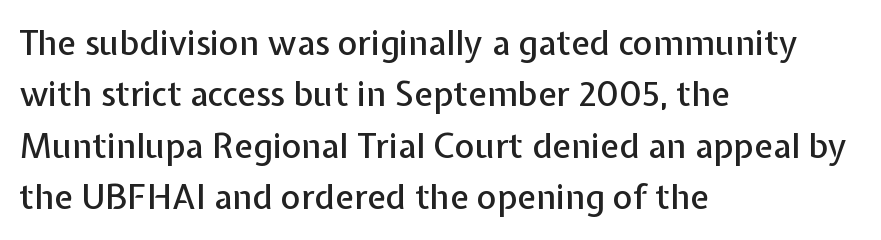
{"serif": "no", "italic": "no", "width": "normal", "stroke_contrast": "low", "x_height": "medium", "monospaced": "no", "underline": "no", "align": "left", "line_spacing": "normal", "line_spacing_ratio": 1.51, "letter_spacing": "normal", "letter_spacing_em": 0.0, "glyph_px": 34}
